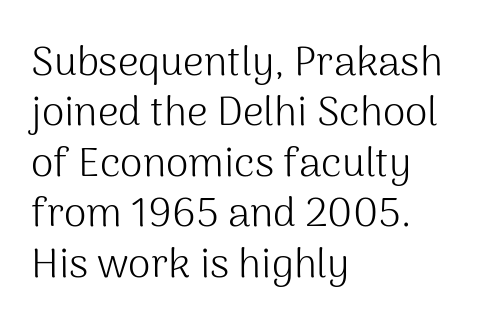
Q: Is the text bold? A: No.
Q: Is the text italic (slanted)? A: No, it is upright.
Q: Is the typeface a serif or a sans-serif typeface? A: Sans-serif.
Q: Is the text underlined? A: No.
Q: How is the paragraph aligned? A: Left-aligned.
Q: Is the spacing between letters normal or unusually wide? A: Normal.
Q: Width (condensed, normal, or wide)? A: Normal.
Q: Stroke contrast? A: Medium.
Q: x-height? A: Medium.
Q: Monospaced? A: No.
